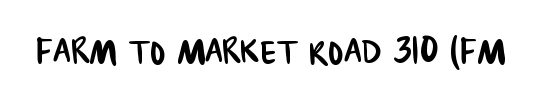
Decoration check: the copy has no underline. How are the letters spaced? Ordinarily, with no added tracking. This is sans-serif lettering, the kind often seen on screens and signage. Note the varied advance widths — an 'i' is clearly narrower than an 'm'.
